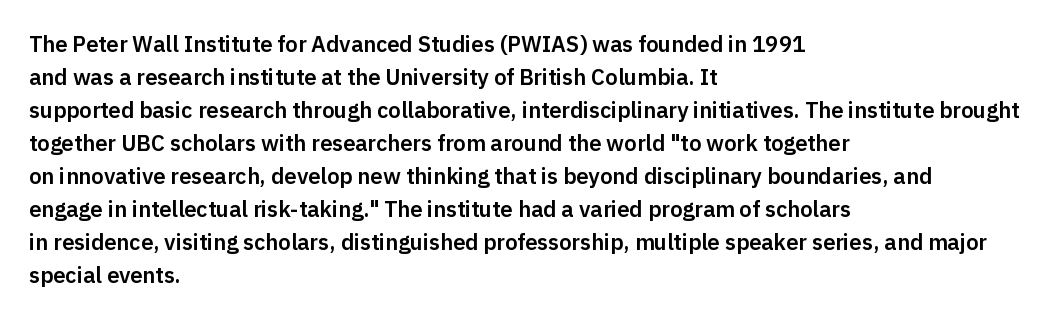
Q: Is the text italic (slanted)? A: No, it is upright.
Q: Is the text underlined? A: No.
Q: How is the paragraph aligned? A: Left-aligned.
Q: Is the spacing between letters normal or unusually wide? A: Normal.
Q: Is the spacing between lines tight, normal or loose? A: Normal.
